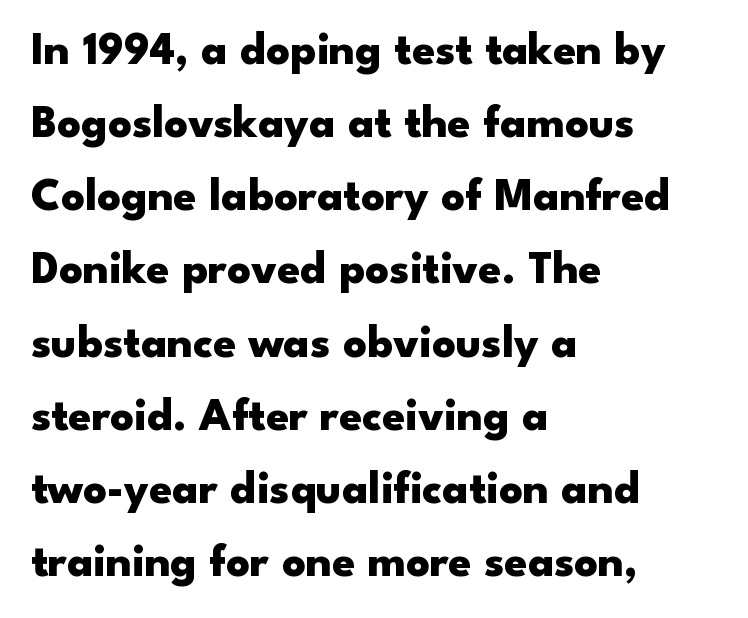
Q: Is the text bold? A: Yes.
Q: Is the text italic (slanted)? A: No, it is upright.
Q: Is the typeface a serif or a sans-serif typeface? A: Sans-serif.
Q: Is the text underlined? A: No.
Q: How is the paragraph aligned? A: Left-aligned.
Q: Is the spacing between letters normal or unusually wide? A: Normal.
Q: Is the spacing between lines tight, normal or loose? A: Normal.
Q: Width (condensed, normal, or wide)? A: Wide.
Q: Stroke contrast? A: Low.
Q: x-height? A: Small.
Q: Monospaced? A: No.
